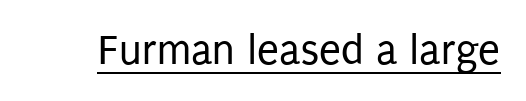
Q: Is the text bold? A: No.
Q: Is the text italic (slanted)? A: No, it is upright.
Q: Is the typeface a serif or a sans-serif typeface? A: Sans-serif.
Q: Is the text underlined? A: Yes.
Q: Is the spacing between letters normal or unusually wide? A: Normal.
Q: Width (condensed, normal, or wide)? A: Condensed.
Q: Stroke contrast? A: Low.
Q: x-height? A: Large.
Q: Monospaced? A: No.
